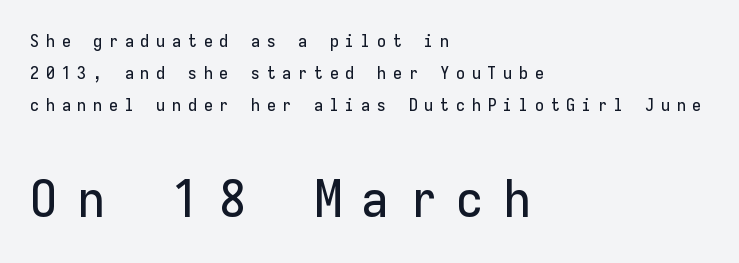
The image shows 51 px sans-serif type, upright, monospaced; set left-aligned, line spacing 1.89x, unusually wide letter spacing (+0.38 em), not underlined; the second (bottom) block is 3.0x larger; low stroke contrast and a medium x-height.
